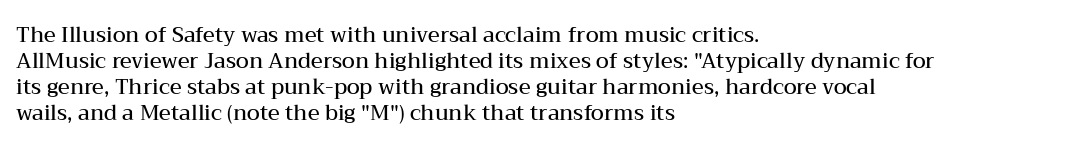
Set as a demibold, roughly 600 on the weight scale. Letter spacing: default. Where is the straight margin? On the left. Designer's note — italics off, roman on. Descenders are the only things crossing below the line.
